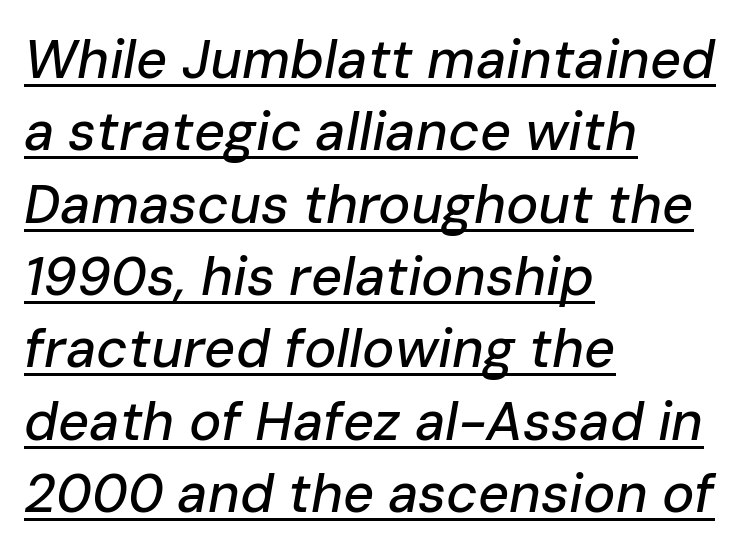
Note the varied advance widths — an 'i' is clearly narrower than an 'm'. It's the slanting kind of type. Each word holds together tightly as a unit, with standard inter-letter gaps. One glance says typical: line gaps are just what's usual. The rendering anchors every line to the left-hand side. Underline: present.
